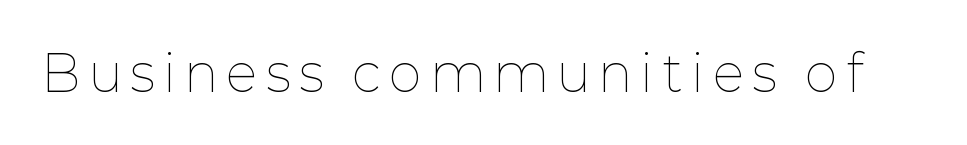
The image shows 50 px thin type, upright; set not underlined; low stroke contrast and a medium x-height.
